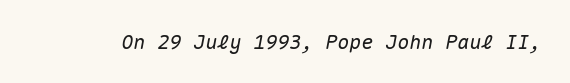
A typesetter would call this zero additional tracking. Tall strokes in this sample are angled rather than plumb. The strip under each line holds only bare page.
